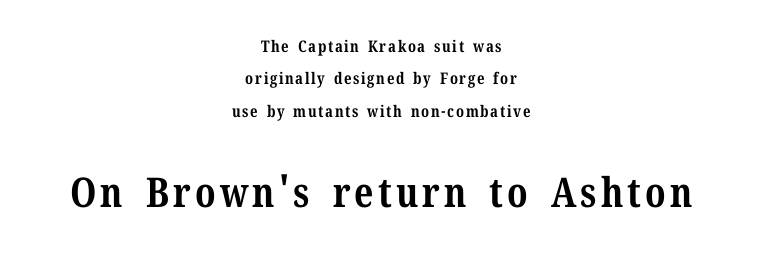
{"serif": "yes", "italic": "no", "bold": "yes", "weight": "bold", "width": "normal", "stroke_contrast": "medium", "x_height": "medium", "monospaced": "no", "underline": "no", "align": "center", "line_spacing": "loose", "line_spacing_ratio": 2.02, "larger_block": "second", "size_ratio": 2.56, "glyph_px": 41}
